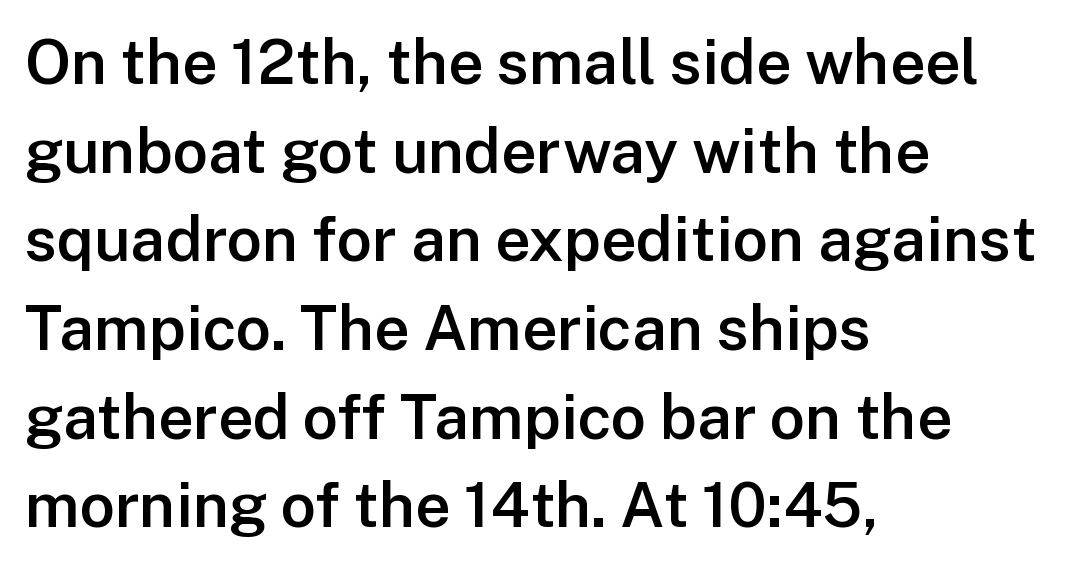
Q: Is the text bold? A: Semi-bold.
Q: Is the text italic (slanted)? A: No, it is upright.
Q: Is the typeface a serif or a sans-serif typeface? A: Sans-serif.
Q: Is the text underlined? A: No.
Q: How is the paragraph aligned? A: Left-aligned.
Q: Is the spacing between letters normal or unusually wide? A: Normal.
Q: Is the spacing between lines tight, normal or loose? A: Normal.
Q: Width (condensed, normal, or wide)? A: Normal.
Q: Stroke contrast? A: Low.
Q: x-height? A: Medium.
Q: Monospaced? A: No.
